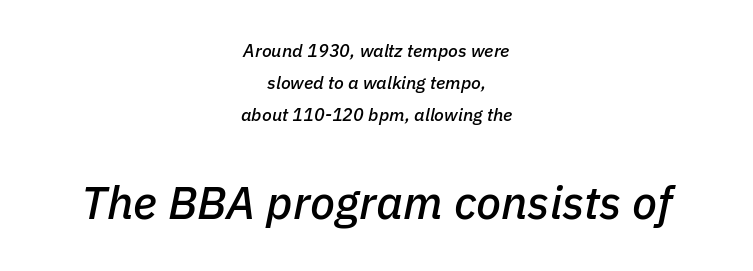
Does extra space separate the letters? No, they use regular spacing. Which margin do the lines hug? Neither — every line sits in the middle. Two sizes are in play, and the larger belongs to the second block. This sample uses an oblique cut, with every glyph tilted off the vertical. Type without underlining.
